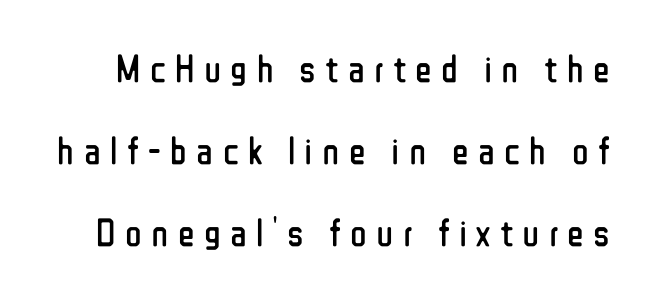
The image shows 39 px regular-weight, condensed sans-serif type, upright; set loose line spacing (2.1x), unusually wide letter spacing (+0.24 em), not underlined; low stroke contrast and a medium x-height.
